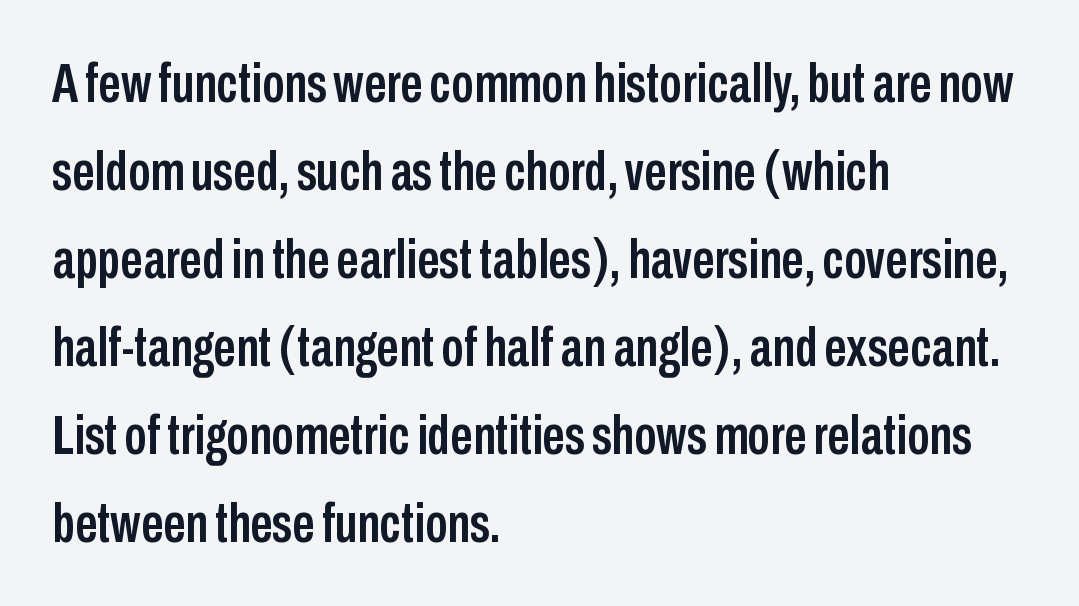
Q: Is the text italic (slanted)? A: No, it is upright.
Q: Is the typeface a serif or a sans-serif typeface? A: Sans-serif.
Q: Is the text underlined? A: No.
Q: How is the paragraph aligned? A: Left-aligned.
Q: Is the spacing between letters normal or unusually wide? A: Normal.
Q: Is the spacing between lines tight, normal or loose? A: Normal.
Q: Width (condensed, normal, or wide)? A: Condensed.
Q: Stroke contrast? A: Low.
Q: x-height? A: Medium.
Q: Monospaced? A: No.
